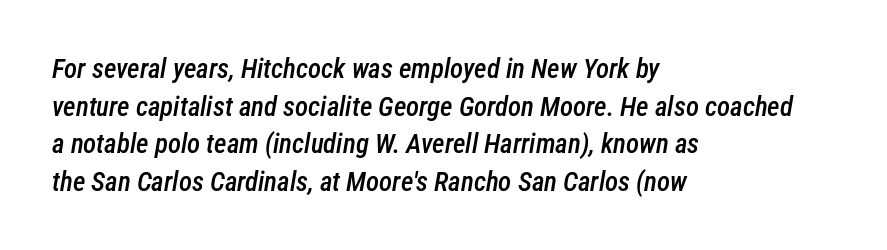
The letters sit at their default tracking, neither squeezed nor spread. The foot of each line stays bare and open. Firm but not heavy-handed strokes: this text is semibold. Every row of glyphs begins at an identical x-position on the left. A typesetter would mark this as italic.
